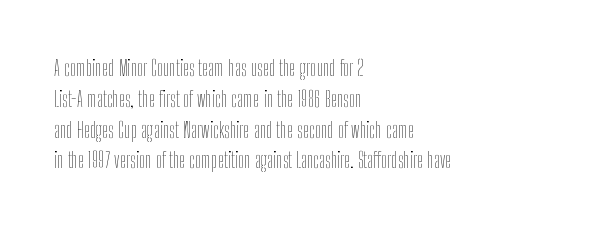
Q: Is the text bold? A: No.
Q: Is the text italic (slanted)? A: No, it is upright.
Q: Is the text underlined? A: No.
Q: How is the paragraph aligned? A: Left-aligned.
Q: Is the spacing between letters normal or unusually wide? A: Normal.
Q: Is the spacing between lines tight, normal or loose? A: Normal.
